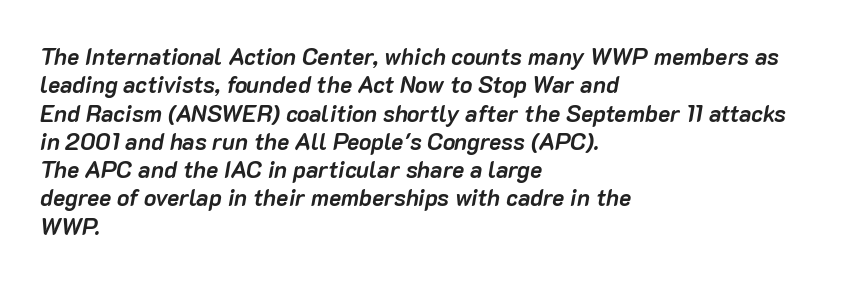
The rendering applies a slant to the glyphs. Nobody touched the tracking dial on this one. A dark, heavy texture on the line: the type is bold. Notice how the passage keeps a crisp vertical edge on the left only.
